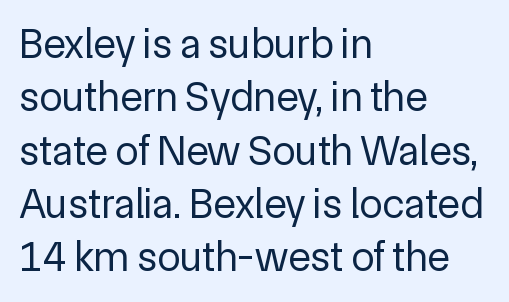
The image shows 42 px regular-weight sans-serif type, upright; set left-aligned, normal line spacing (1.27x), normal letter spacing, not underlined; a medium x-height.
